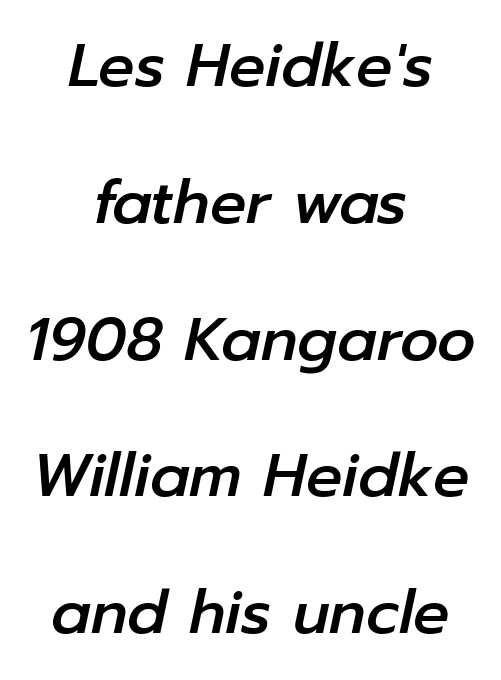
{"italic": "yes", "lean": "right", "slant_degrees": 12, "width": "normal", "stroke_contrast": "low", "x_height": "medium", "monospaced": "no", "underline": "no", "align": "center", "line_spacing": "loose", "line_spacing_ratio": 2.28, "letter_spacing": "normal", "letter_spacing_em": 0.0, "glyph_px": 60}
